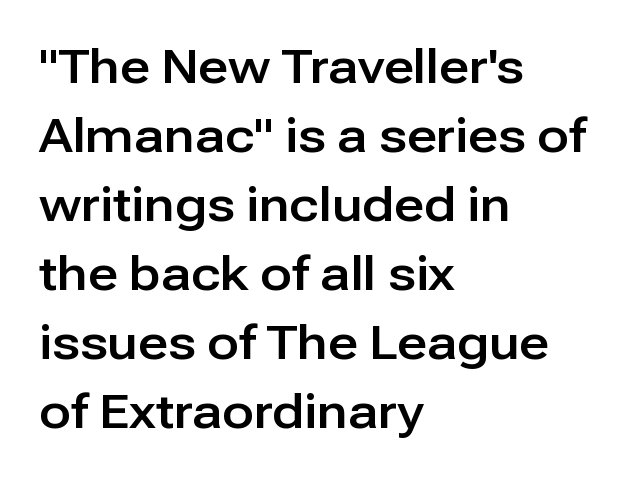
Reading down the block, your eye returns to a fixed left position each line. Descenders hang freely into open space. Compared with typical paragraphs, the rows here are spaced about the same. Do the characters align in a grid? No, the font is proportional.
